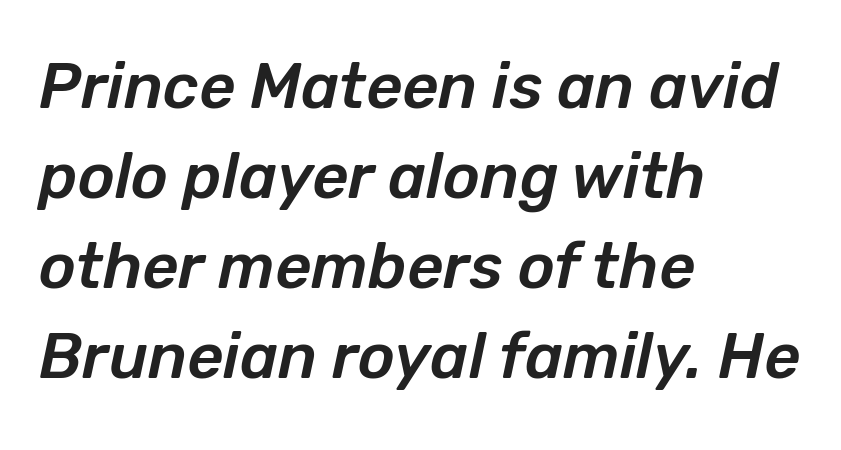
The image shows 63 px text type, italic (leaning right); set left-aligned, normal line spacing (1.43x), normal letter spacing, not underlined; low stroke contrast and a medium x-height.
